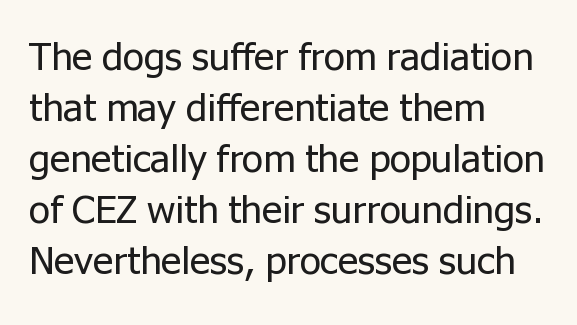
Q: Is the text bold? A: No.
Q: Is the text italic (slanted)? A: No, it is upright.
Q: Is the typeface a serif or a sans-serif typeface? A: Sans-serif.
Q: Is the text underlined? A: No.
Q: How is the paragraph aligned? A: Left-aligned.
Q: Is the spacing between letters normal or unusually wide? A: Normal.
Q: Is the spacing between lines tight, normal or loose? A: Normal.
Q: Width (condensed, normal, or wide)? A: Normal.
Q: Stroke contrast? A: Low.
Q: x-height? A: Medium.
Q: Monospaced? A: No.
